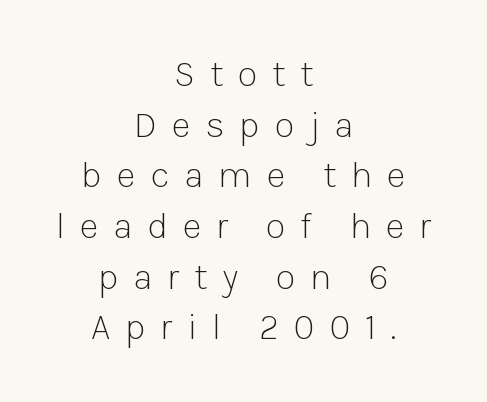
The image shows 37 px light sans-serif type, upright; set centered, normal line spacing (1.37x), unusually wide letter spacing (+0.4 em), not underlined; low stroke contrast and a medium x-height.
